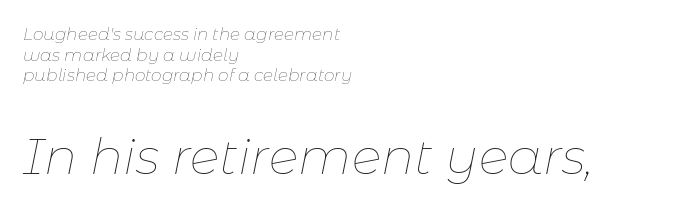
{"italic": "yes", "lean": "right", "slant_degrees": 11, "bold": "no", "weight": "thin", "width": "normal", "stroke_contrast": "low", "x_height": "medium", "monospaced": "no", "underline": "no", "align": "left", "line_spacing_ratio": 1.21, "letter_spacing": "normal", "letter_spacing_em": 0.0, "larger_block": "second", "size_ratio": 2.94, "glyph_px": 50}
